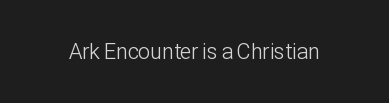
The space directly below the letters is spotless. Quick note: not italic, upright. The line texture is even and compact thanks to regular tracking. These glyphs show unthickened strokes, regular width or finer.
